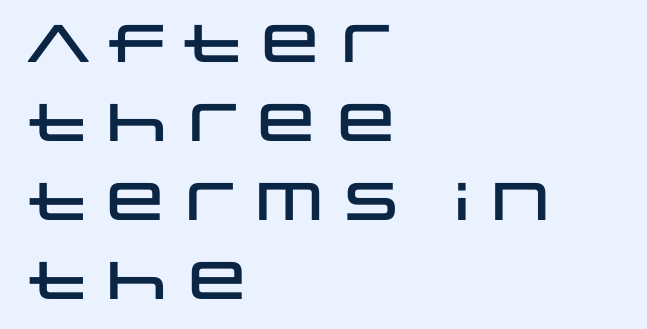
Q: Is the text italic (slanted)? A: No, it is upright.
Q: Is the typeface a serif or a sans-serif typeface? A: Sans-serif.
Q: Is the text underlined? A: No.
Q: How is the paragraph aligned? A: Left-aligned.
Q: Is the spacing between letters normal or unusually wide? A: Normal.
Q: Is the spacing between lines tight, normal or loose? A: Normal.
Q: Width (condensed, normal, or wide)? A: Wide.
Q: Stroke contrast? A: Low.
Q: x-height? A: Large.
Q: Monospaced? A: No.
